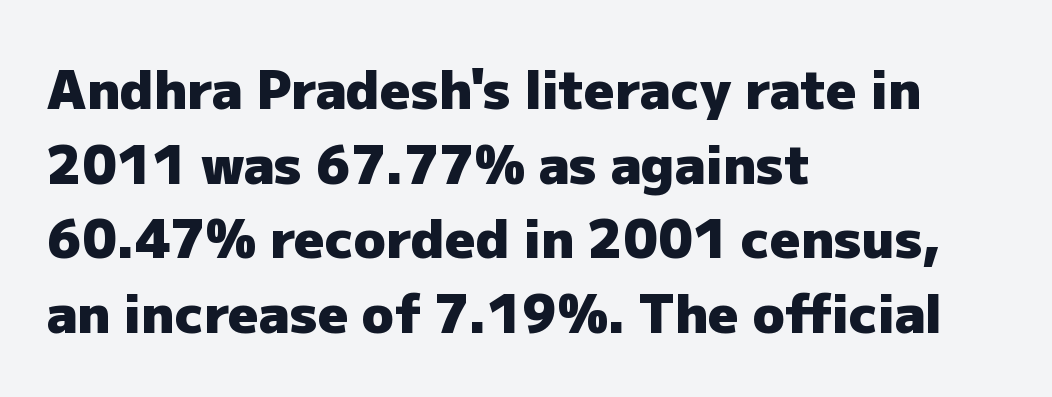
Q: Is the text bold? A: Yes.
Q: Is the text italic (slanted)? A: No, it is upright.
Q: Is the typeface a serif or a sans-serif typeface? A: Sans-serif.
Q: Is the text underlined? A: No.
Q: How is the paragraph aligned? A: Left-aligned.
Q: Is the spacing between letters normal or unusually wide? A: Normal.
Q: Is the spacing between lines tight, normal or loose? A: Normal.
Q: Width (condensed, normal, or wide)? A: Normal.
Q: Stroke contrast? A: Low.
Q: x-height? A: Medium.
Q: Monospaced? A: No.
